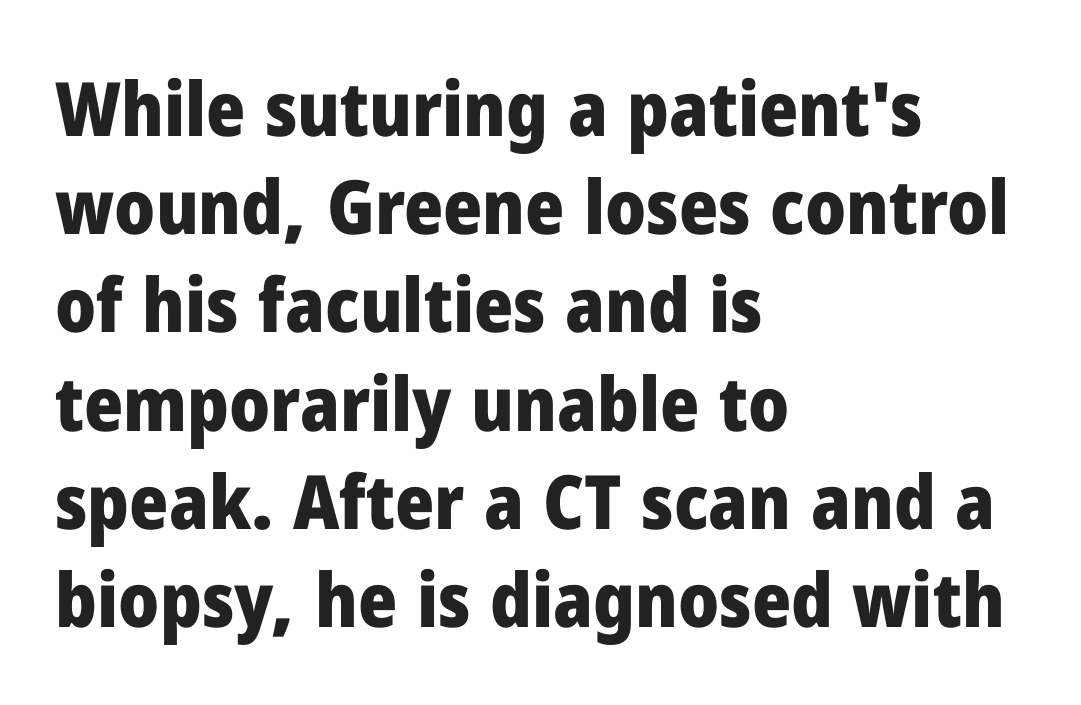
The image shows 75 px heavy sans-serif type, upright; set left-aligned, normal line spacing (1.31x), normal letter spacing, not underlined; low stroke contrast and a medium x-height.
